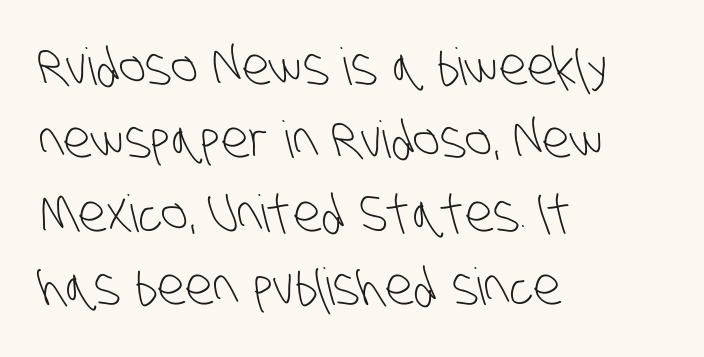
Bare-footed words on every line. The line texture is even and compact thanks to regular tracking. Think of a printed novel: that variable character pitch is what you see here. Serifs: no, the terminals of the letterforms are clean. The weight would be labelled regular, book, light, or lighter still.
